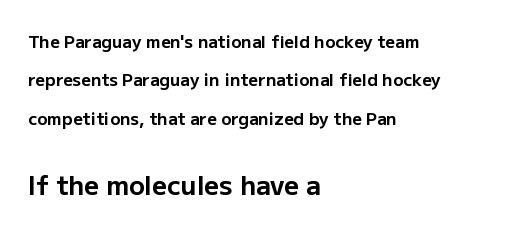
Q: Is the text bold? A: Yes.
Q: Is the text italic (slanted)? A: No, it is upright.
Q: Is the text underlined? A: No.
Q: How is the paragraph aligned? A: Left-aligned.
Q: Is the spacing between letters normal or unusually wide? A: Normal.
Q: Is the spacing between lines tight, normal or loose? A: Loose.
Q: Which block of text is set in a larger size, the first (top) or the second (bottom)? A: The second (bottom) one.
